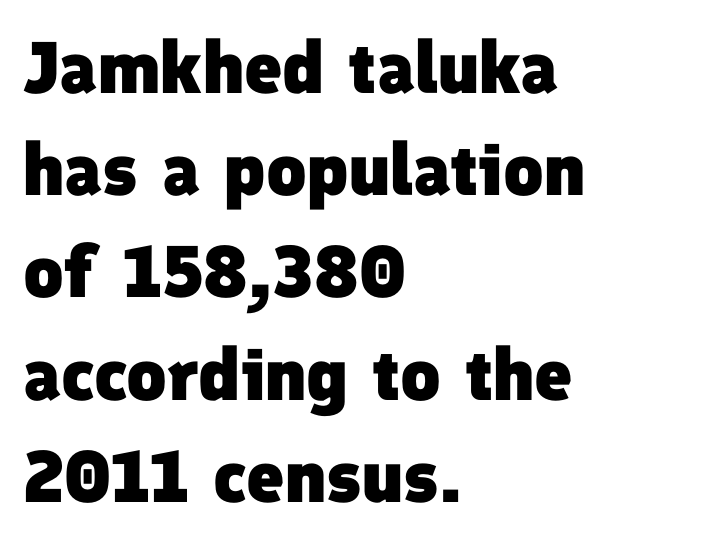
The image shows 73 px heavy sans-serif type; set left-aligned, normal line spacing (1.4x), normal letter spacing, not underlined; low stroke contrast and a medium x-height.
